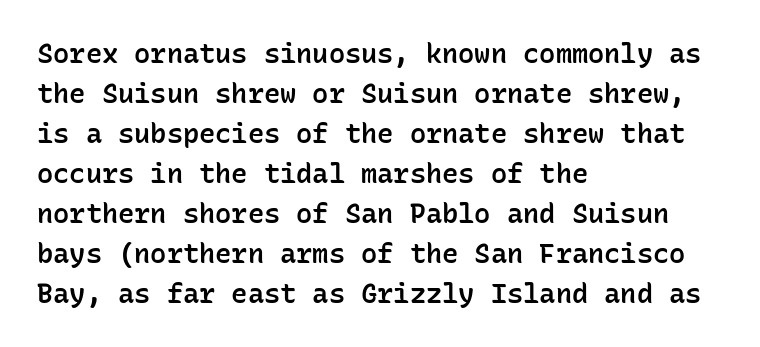
Type without underlining. The passage shown stacks its lines at a standard gap. This rendering uses left alignment, leaving the right contour irregular. Here the glyphs are tracked normally, forming tight word shapes.
